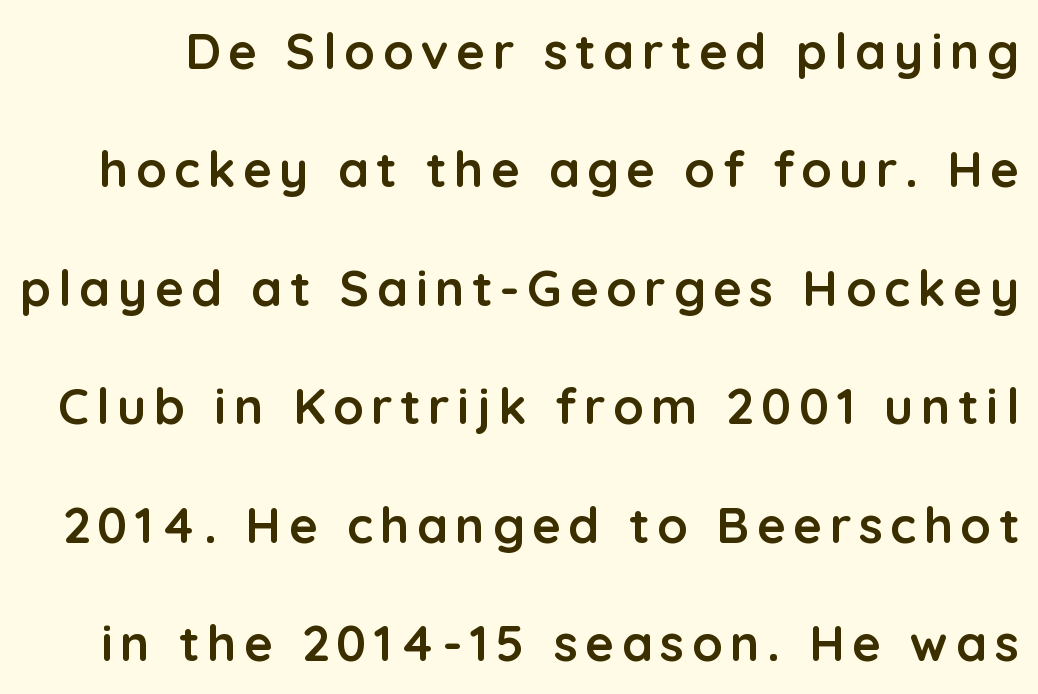
The typeface chosen for these lines omits serifs. Looks like regular typesetting: each glyph gets only the width it needs. Widely set lines give the paragraph a tall, airy silhouette. Summary of weight: heavy, a full bold. Honestly, there is no underline to notice here at all.
